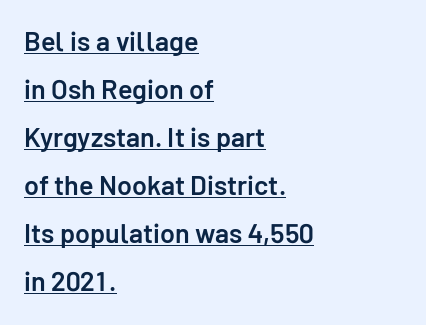
The image shows 27 px text type, upright; set left-aligned, line spacing 1.78x, normal letter spacing, underlined.
